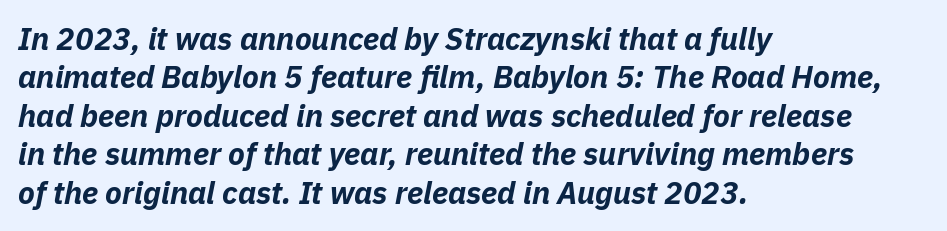
Q: Is the text bold? A: Yes.
Q: Is the text italic (slanted)? A: Yes, it leans right by about 11 degrees.
Q: Is the text underlined? A: No.
Q: How is the paragraph aligned? A: Left-aligned.
Q: Is the spacing between letters normal or unusually wide? A: Normal.
Q: Width (condensed, normal, or wide)? A: Normal.
Q: Stroke contrast? A: Low.
Q: x-height? A: Medium.
Q: Monospaced? A: No.
